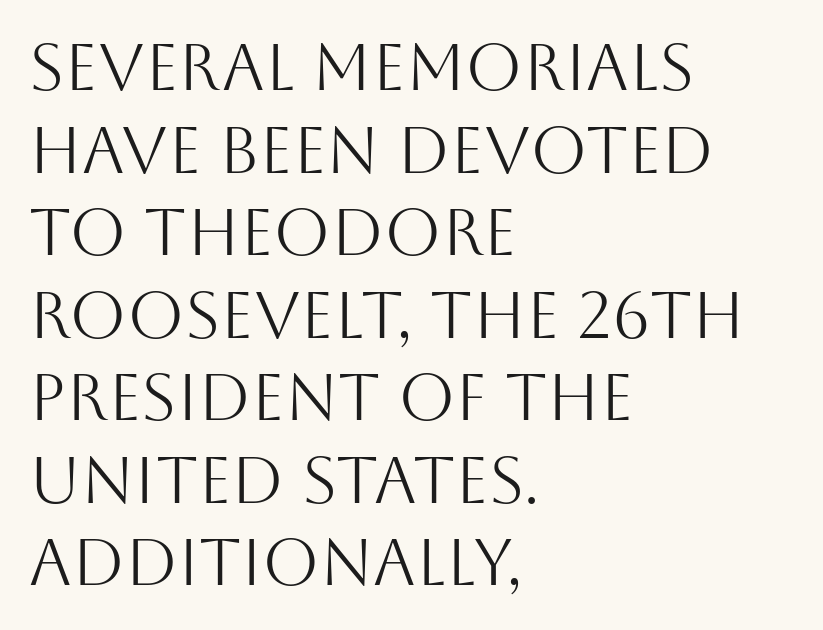
{"serif": "no", "italic": "no", "bold": "no", "weight": "light", "width": "normal", "stroke_contrast": "medium", "x_height": "large", "monospaced": "no", "underline": "no", "align": "left", "line_spacing": "normal", "line_spacing_ratio": 1.27, "letter_spacing": "normal", "letter_spacing_em": 0.0, "glyph_px": 65}
